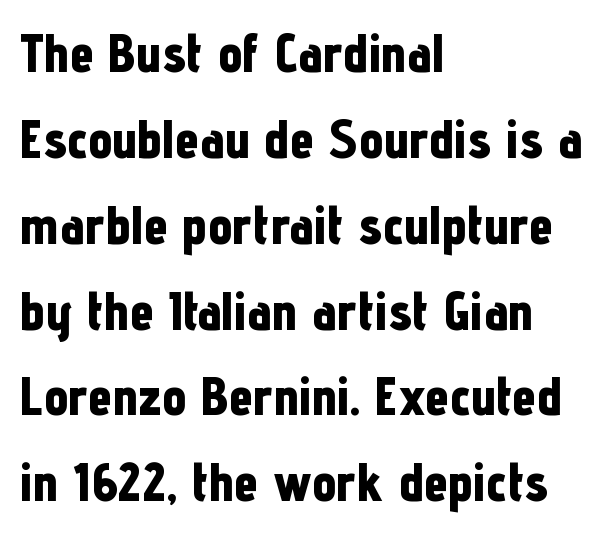
Q: Is the text bold? A: Yes.
Q: Is the text italic (slanted)? A: No, it is upright.
Q: Is the typeface a serif or a sans-serif typeface? A: Sans-serif.
Q: Is the text underlined? A: No.
Q: How is the paragraph aligned? A: Left-aligned.
Q: Is the spacing between letters normal or unusually wide? A: Normal.
Q: Is the spacing between lines tight, normal or loose? A: Normal.
Q: Width (condensed, normal, or wide)? A: Condensed.
Q: Stroke contrast? A: Low.
Q: x-height? A: Medium.
Q: Monospaced? A: No.
